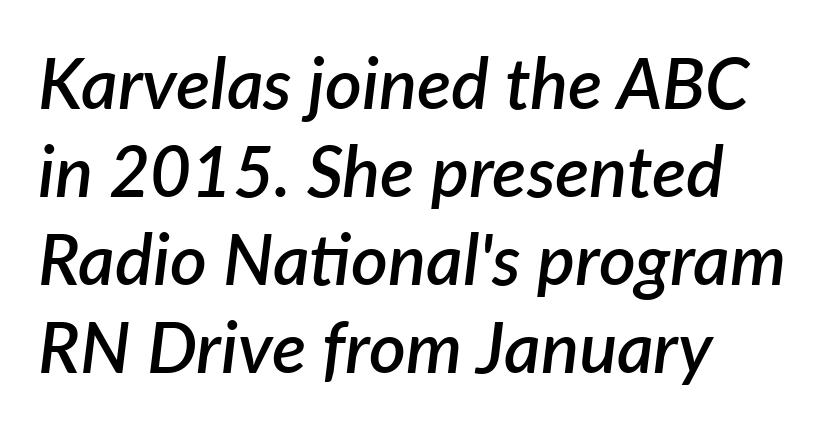
{"italic": "yes", "lean": "right", "slant_degrees": 7, "bold": "semi", "weight": "semibold", "width": "normal", "stroke_contrast": "low", "x_height": "medium", "monospaced": "no", "underline": "no", "align": "left", "line_spacing_ratio": 1.24, "letter_spacing": "normal", "letter_spacing_em": 0.0, "glyph_px": 71}
